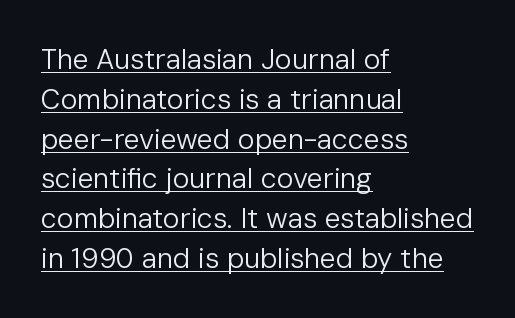
{"serif": "no", "italic": "no", "bold": "no", "weight": "regular", "width": "normal", "stroke_contrast": "low", "x_height": "medium", "monospaced": "no", "underline": "yes", "align": "left", "line_spacing": "normal", "line_spacing_ratio": 1.42, "letter_spacing": "normal", "letter_spacing_em": 0.0, "glyph_px": 28}
